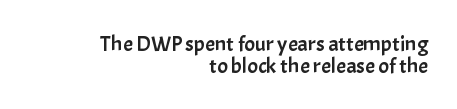
{"italic": "no", "underline": "no", "align": "right", "line_spacing": "tight", "line_spacing_ratio": 0.98, "letter_spacing": "normal", "letter_spacing_em": 0.0, "glyph_px": 22}
